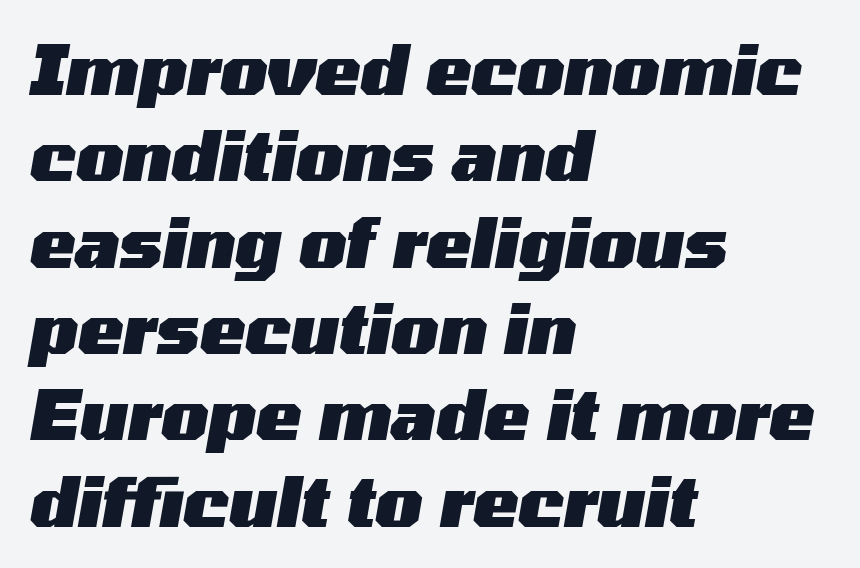
The face used here has the dense, thick strokes of a bold. Looking at the ascenders, they clearly lean. Compared with a centered layout, this one pins lines to the left instead. There is no visible air inserted between adjacent glyphs.
